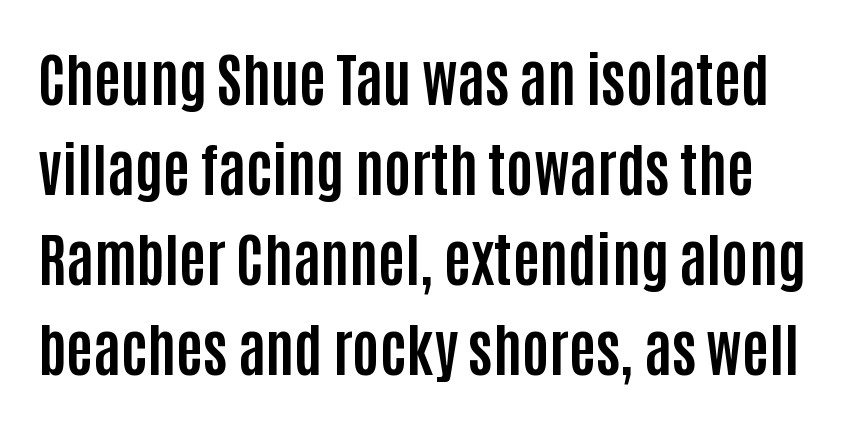
The typography opts for an upright posture over an oblique one. The type family on display is of the sans-serif kind. The words here are not underlined. Think of a printed novel: that variable character pitch is what you see here. Evenly set lines give the paragraph a standard silhouette.
